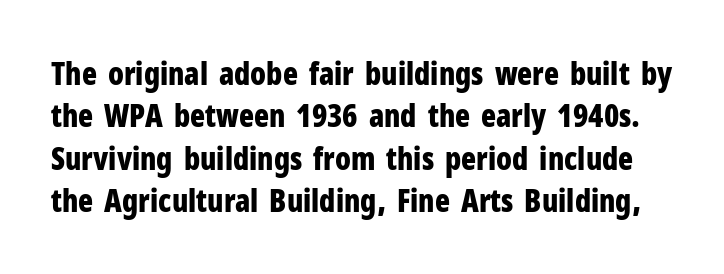
{"serif": "no", "italic": "no", "bold": "yes", "weight": "bold", "width": "condensed", "stroke_contrast": "low", "x_height": "medium", "monospaced": "no", "underline": "no", "line_spacing": "normal", "line_spacing_ratio": 1.37, "letter_spacing": "normal", "letter_spacing_em": 0.0, "glyph_px": 31}
